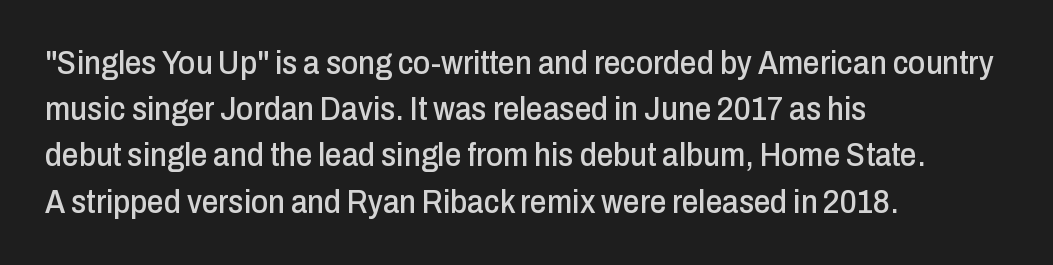
{"serif": "no", "italic": "no", "width": "condensed", "stroke_contrast": "low", "x_height": "medium", "monospaced": "no", "underline": "no", "align": "left", "line_spacing": "normal", "line_spacing_ratio": 1.4, "letter_spacing": "normal", "letter_spacing_em": 0.0, "glyph_px": 33}
